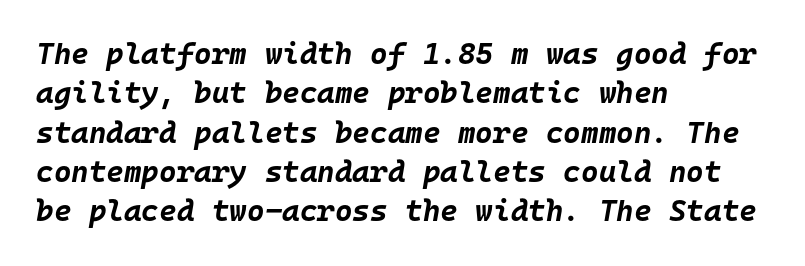
The image shows 30 px bold type, italic (leaning right), monospaced; set left-aligned, normal line spacing (1.31x), normal letter spacing, not underlined; low stroke contrast and a large x-height.
